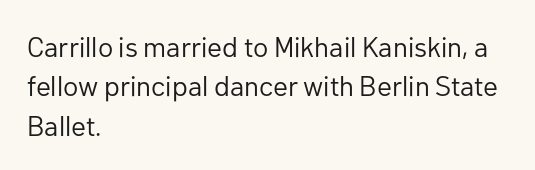
The letters carry no serifs — their stems end cleanly without finishing strokes. The strokes carry an ordinary text weight at most. Does extra space separate the letters? No, they use regular spacing. Here the designer chose a conventional face with non-uniform glyph widths.
